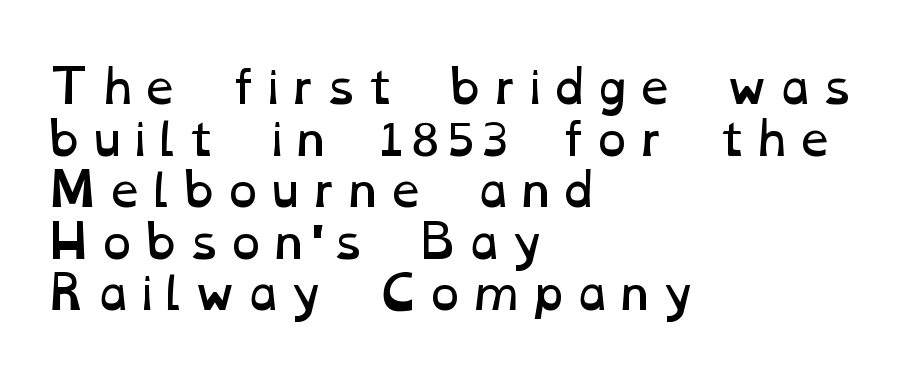
Layout note: lines flush left. No word sits above an underline. Is there much room between lines? No — they nearly touch. The characters are drawn with everyday or finer stroke widths. The passage shown is typed in a proportional face where columns would drift.
